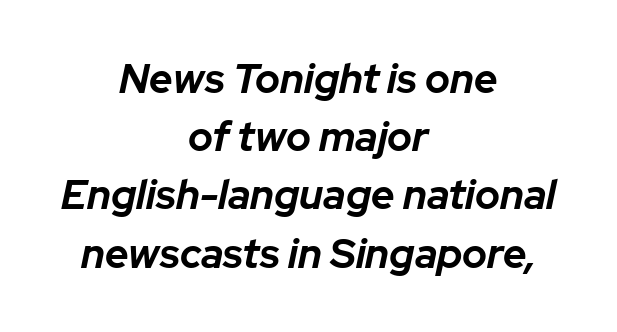
The face used here is proportionally spaced, like ordinary book or web type. Notice how the passage keeps no hard edge, just a central spine. The whole block is typeset with a tilt. Its strokes are broad and dark, the hallmark of bold type. Words appear dense and cohesive because spacing is normal.
